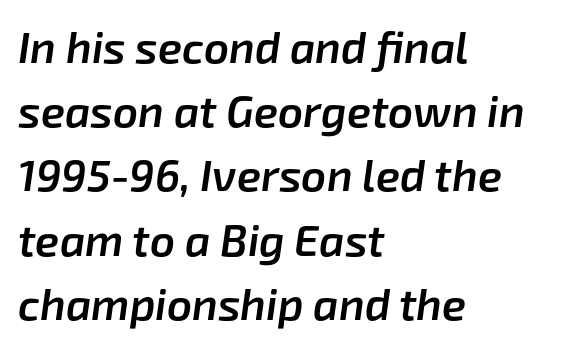
Q: Is the text bold? A: Semi-bold.
Q: Is the text italic (slanted)? A: Yes, it leans right by about 8 degrees.
Q: Is the text underlined? A: No.
Q: How is the paragraph aligned? A: Left-aligned.
Q: Is the spacing between letters normal or unusually wide? A: Normal.
Q: Is the spacing between lines tight, normal or loose? A: Normal.
Q: Width (condensed, normal, or wide)? A: Normal.
Q: Stroke contrast? A: Low.
Q: x-height? A: Medium.
Q: Monospaced? A: No.
